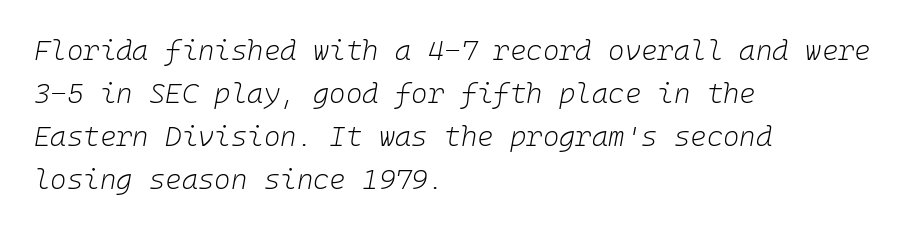
The image shows 28 px light type, italic (leaning right); set left-aligned, normal line spacing (1.53x), normal letter spacing, not underlined; low stroke contrast and a medium x-height.
